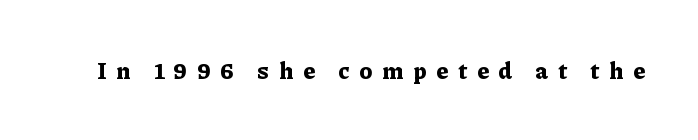
Every stem runs plumb, perpendicular to the baseline. Bare-footed words on every line. The tracking jumps out immediately: characters are airy and widely separated. Plenty of ink on the page — the face is bold.
